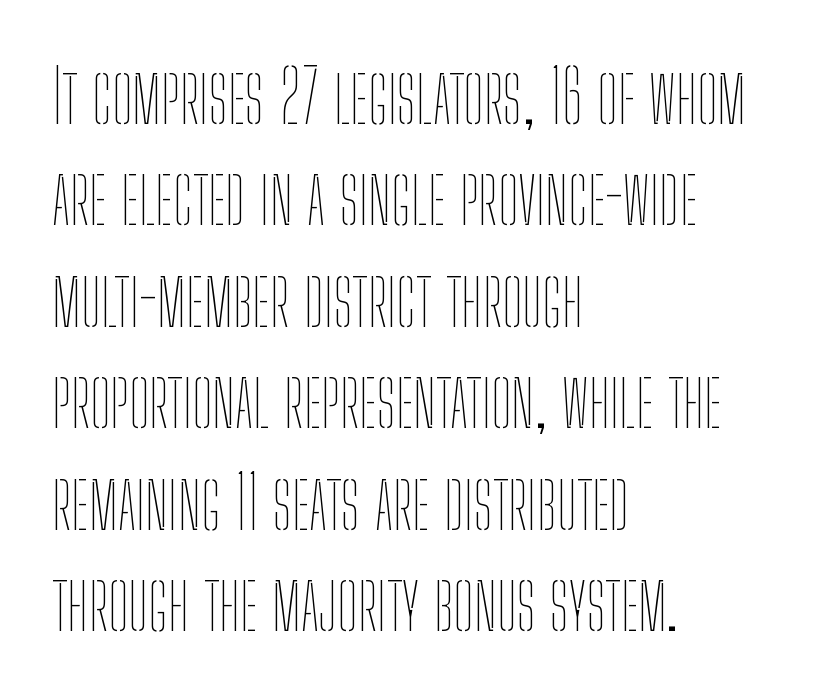
{"italic": "no", "bold": "no", "weight": "thin", "width": "condensed", "stroke_contrast": "low", "x_height": "medium", "monospaced": "no", "underline": "no", "align": "left", "line_spacing": "normal", "line_spacing_ratio": 1.39, "letter_spacing": "normal", "letter_spacing_em": 0.0, "glyph_px": 73}
